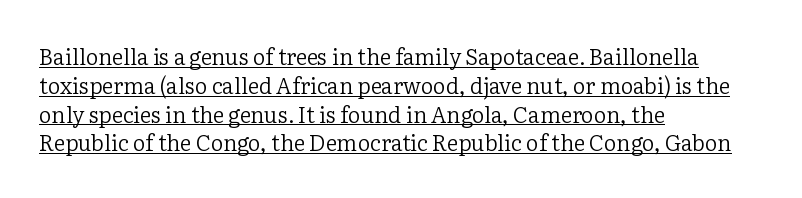
The horizontal fit of the characters is conventional and even. Heft: none added — not bold. Does a line run under the words? Yes, clearly. Honestly, the row spacing looks completely unremarkable. These lines were composed using upright roman letters. Horizontally, the lines are justified to the leading edge only.
